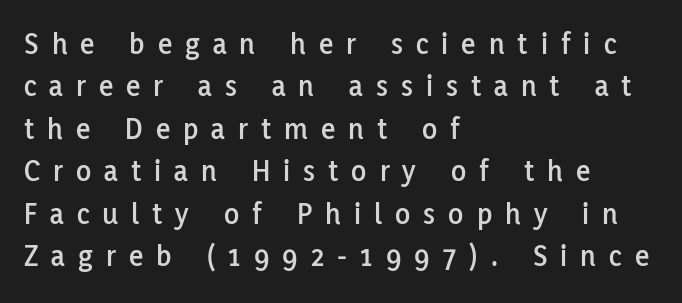
Q: Is the text italic (slanted)? A: No, it is upright.
Q: Is the typeface a serif or a sans-serif typeface? A: Sans-serif.
Q: Is the text underlined? A: No.
Q: How is the paragraph aligned? A: Left-aligned.
Q: Is the spacing between letters normal or unusually wide? A: Unusually wide.
Q: Is the spacing between lines tight, normal or loose? A: Normal.
Q: Width (condensed, normal, or wide)? A: Normal.
Q: Stroke contrast? A: Low.
Q: x-height? A: Medium.
Q: Monospaced? A: No.
